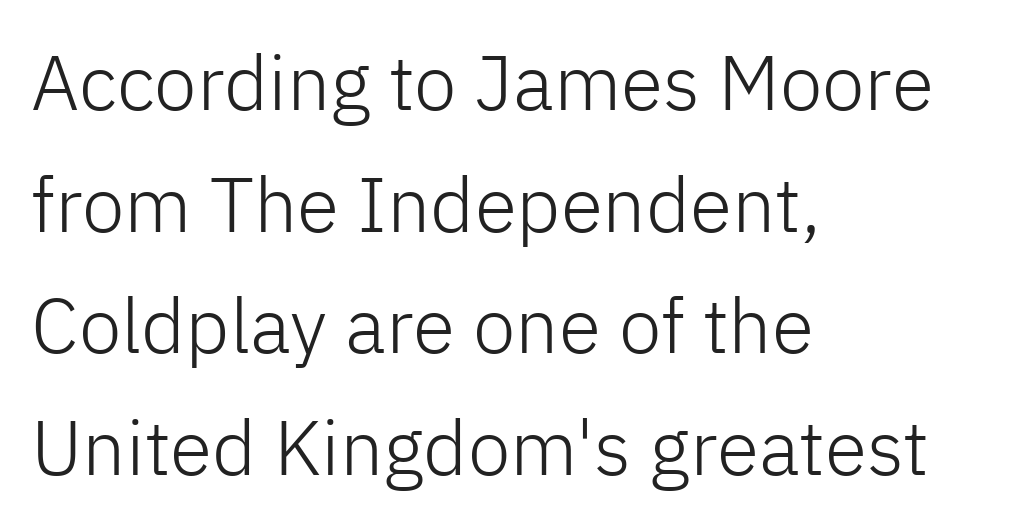
Q: Is the text bold? A: No.
Q: Is the text italic (slanted)? A: No, it is upright.
Q: Is the typeface a serif or a sans-serif typeface? A: Sans-serif.
Q: Is the text underlined? A: No.
Q: How is the paragraph aligned? A: Left-aligned.
Q: Is the spacing between letters normal or unusually wide? A: Normal.
Q: Is the spacing between lines tight, normal or loose? A: Normal.
Q: Width (condensed, normal, or wide)? A: Normal.
Q: Stroke contrast? A: Low.
Q: x-height? A: Medium.
Q: Monospaced? A: No.
